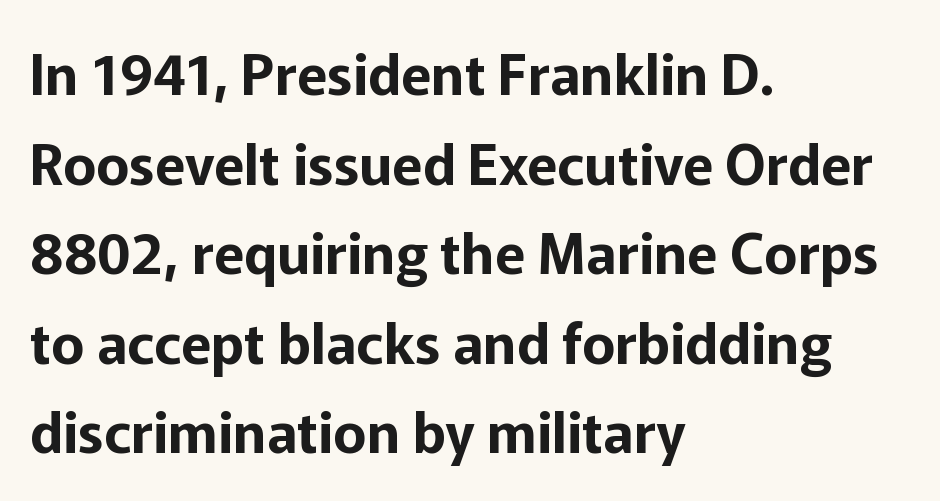
{"serif": "no", "italic": "no", "width": "normal", "stroke_contrast": "low", "x_height": "medium", "monospaced": "no", "underline": "no", "align": "left", "line_spacing": "normal", "line_spacing_ratio": 1.6, "letter_spacing": "normal", "letter_spacing_em": 0.0, "glyph_px": 56}
